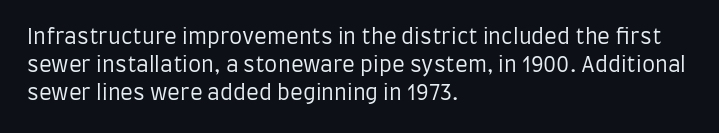
Visually the block forms a straight wall on the left and a jagged coastline on the right. Style check: upright. Bold? No — there's no thickening of the strokes. Notice how descenders clear the ascenders below comfortably — that's standard leading. Each word holds together tightly as a unit, with standard inter-letter gaps.
